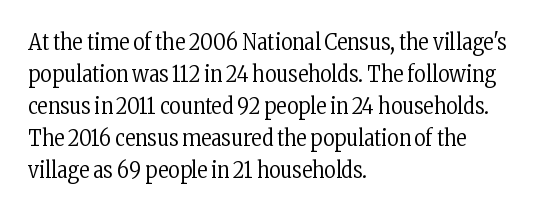
The image shows 22 px text type, upright; set left-aligned, normal line spacing (1.46x), normal letter spacing, not underlined.
